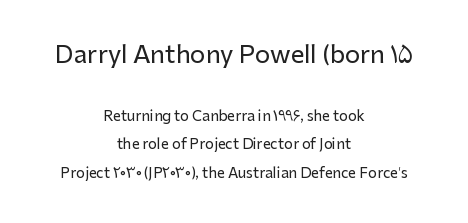
{"italic": "no", "underline": "no", "align": "center", "line_spacing": "loose", "line_spacing_ratio": 2.03, "letter_spacing": "normal", "letter_spacing_em": 0.0, "larger_block": "first", "size_ratio": 1.71, "glyph_px": 24}
